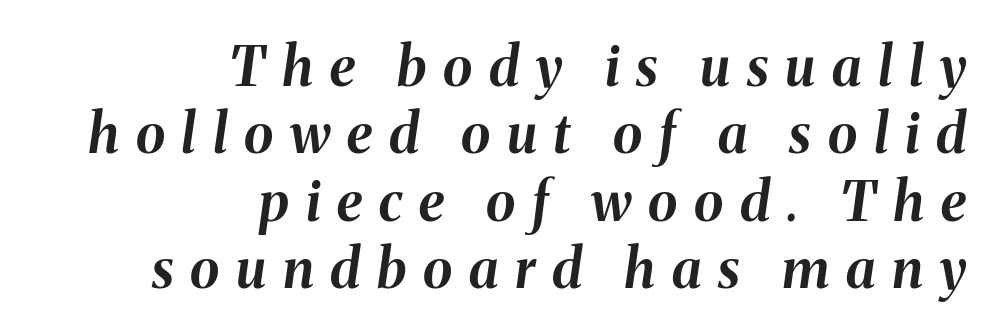
Q: Is the text bold? A: Yes.
Q: Is the text italic (slanted)? A: Yes, it leans right by about 8 degrees.
Q: Is the text underlined? A: No.
Q: How is the paragraph aligned? A: Right-aligned.
Q: Is the spacing between letters normal or unusually wide? A: Unusually wide.
Q: Is the spacing between lines tight, normal or loose? A: Normal.
Q: Width (condensed, normal, or wide)? A: Normal.
Q: Stroke contrast? A: Medium.
Q: x-height? A: Medium.
Q: Monospaced? A: No.
